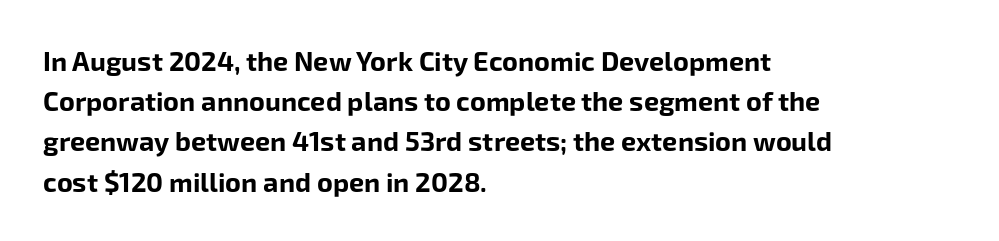
The rag falls on the right side of this text block. The axis of the letterforms is exactly vertical. Descender tails drop into unmarked territory. Inter-character spacing is left at the font's built-in metrics. Heavy, bold letterforms.
